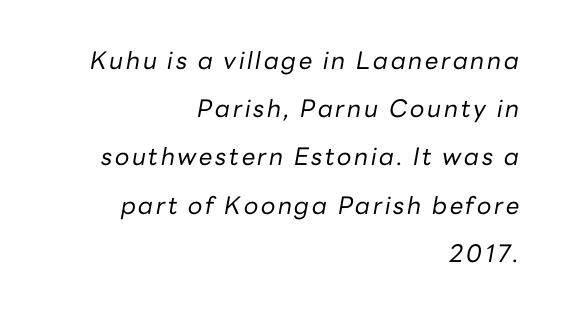
The image shows 24 px text type, italic (leaning right); set right-aligned, loose line spacing (2.01x), not underlined.
